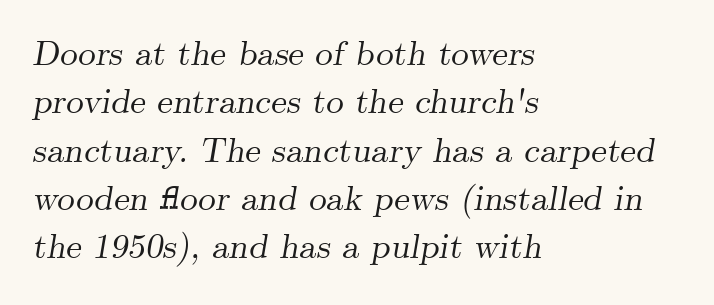
The image shows 35 px serif type, italic (leaning right); set left-aligned, normal line spacing (1.38x), normal letter spacing, not underlined; medium stroke contrast and a small x-height.
